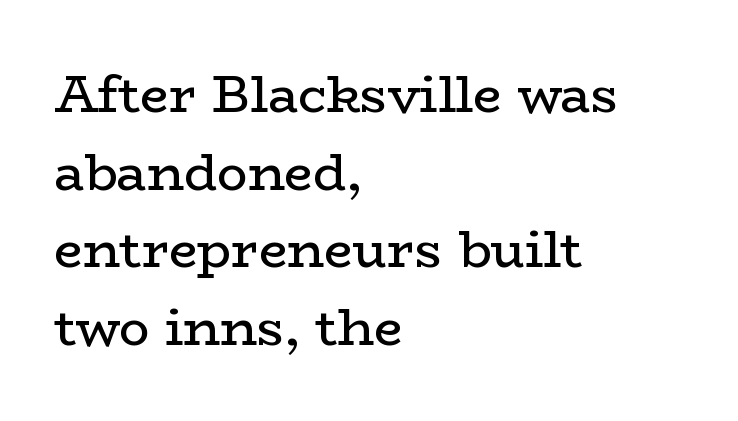
The image shows 51 px regular-weight, wide serif type, upright; set left-aligned, normal line spacing (1.52x), normal letter spacing, not underlined; low stroke contrast and a medium x-height.
